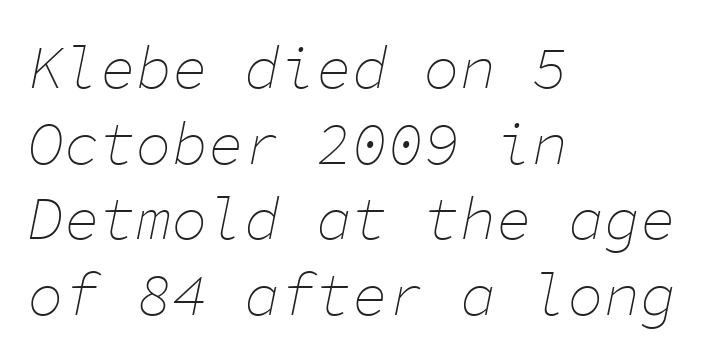
Q: Is the text bold? A: No.
Q: Is the text italic (slanted)? A: Yes, it leans right by about 11 degrees.
Q: Is the text underlined? A: No.
Q: How is the paragraph aligned? A: Left-aligned.
Q: Is the spacing between letters normal or unusually wide? A: Normal.
Q: Is the spacing between lines tight, normal or loose? A: Normal.
Q: Width (condensed, normal, or wide)? A: Normal.
Q: Stroke contrast? A: Low.
Q: x-height? A: Medium.
Q: Monospaced? A: Yes.
